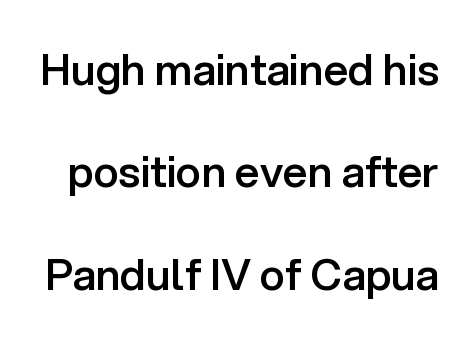
The image shows 43 px semibold sans-serif type, upright; set loose line spacing (2.38x), normal letter spacing, not underlined; low stroke contrast and a medium x-height.
